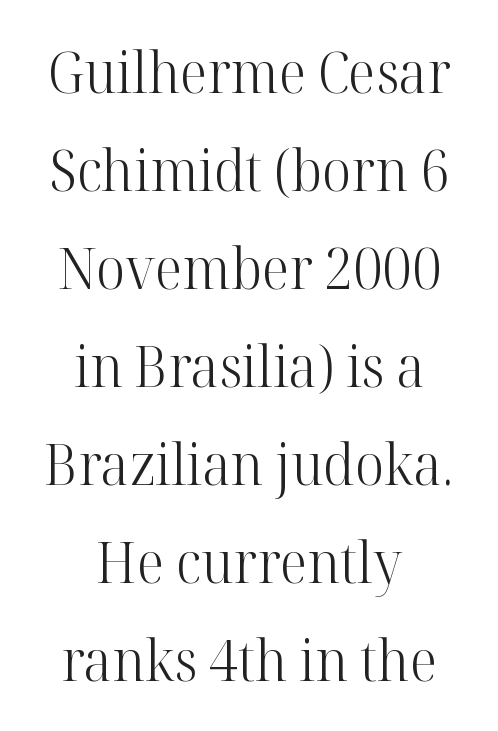
Weight: not bold — regular or lighter. In terms of posture, this sample is upright. The type family on display is of the serif kind. This rendering leaves character spacing at its baseline value.
